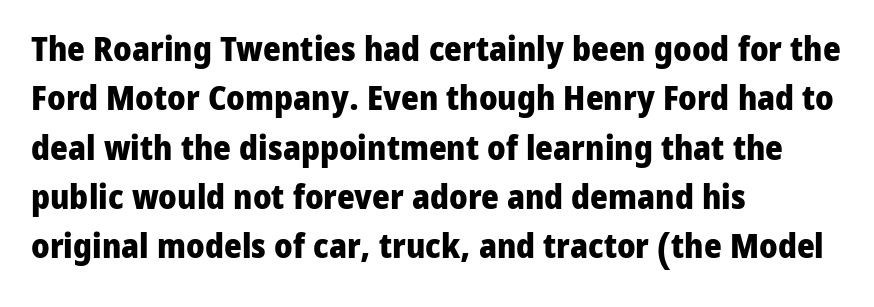
{"serif": "no", "italic": "no", "bold": "yes", "weight": "heavy", "width": "normal", "stroke_contrast": "low", "x_height": "medium", "monospaced": "no", "underline": "no", "align": "left", "line_spacing": "normal", "line_spacing_ratio": 1.45, "letter_spacing": "normal", "letter_spacing_em": 0.0, "glyph_px": 34}
